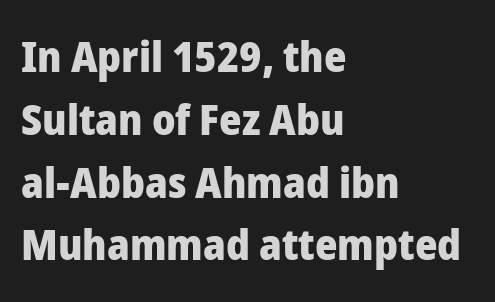
The image shows 43 px heavy sans-serif type, upright; set left-aligned, normal line spacing (1.46x), normal letter spacing, not underlined; low stroke contrast and a medium x-height.
